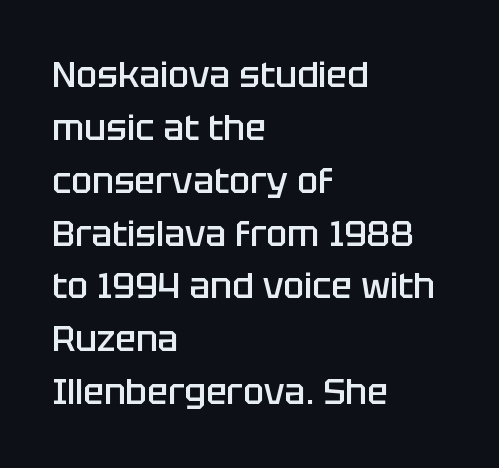
The image shows 35 px semibold sans-serif type, upright; set left-aligned, normal line spacing (1.51x), normal letter spacing, not underlined; low stroke contrast and a large x-height.
